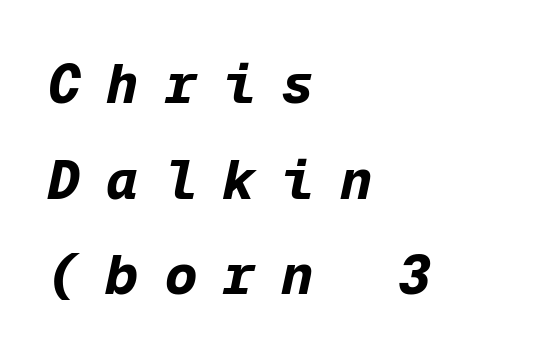
Q: Is the text bold? A: Yes.
Q: Is the text italic (slanted)? A: Yes, it leans right by about 12 degrees.
Q: Is the text underlined? A: No.
Q: How is the paragraph aligned? A: Left-aligned.
Q: Is the spacing between letters normal or unusually wide? A: Unusually wide.
Q: Width (condensed, normal, or wide)? A: Normal.
Q: Stroke contrast? A: Low.
Q: x-height? A: Medium.
Q: Monospaced? A: Yes.
